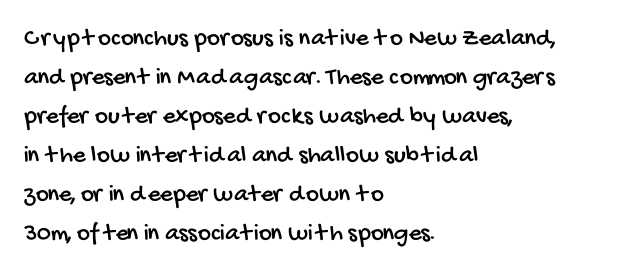
The image shows 25 px text type; set left-aligned, normal line spacing (1.56x), normal letter spacing, not underlined.
